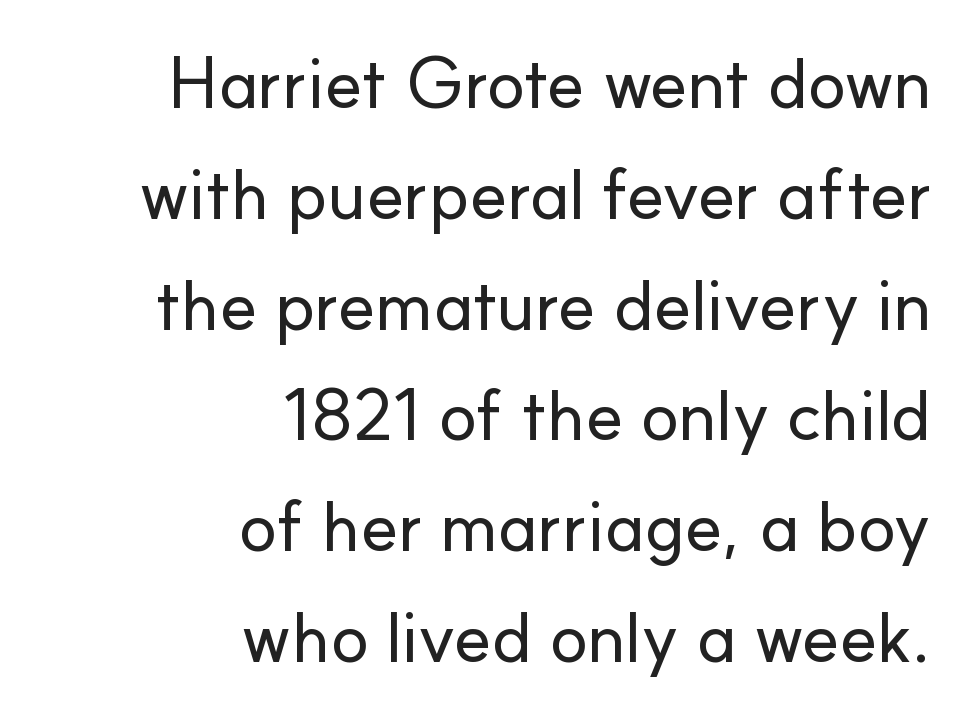
Each new line begins a customary step beneath the previous one. The rendering uses natural spacing where letterforms have individual widths. Words appear dense and cohesive because spacing is normal. This is sans-serif lettering, the kind often seen on screens and signage.
